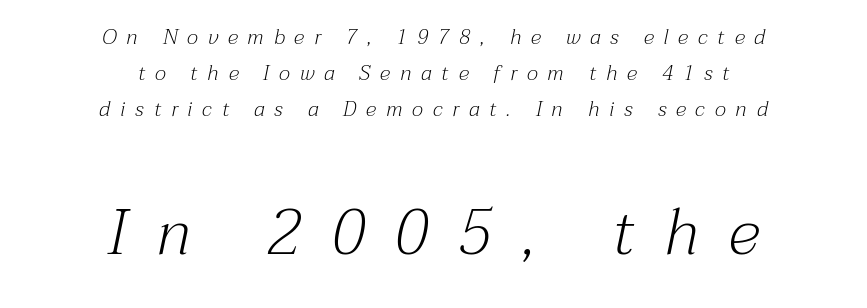
{"serif": "yes", "italic": "yes", "lean": "right", "slant_degrees": 12, "bold": "no", "weight": "light", "width": "normal", "stroke_contrast": "medium", "x_height": "medium", "monospaced": "no", "underline": "no", "align": "center", "line_spacing_ratio": 1.71, "letter_spacing": "wide", "letter_spacing_em": 0.47, "larger_block": "second", "size_ratio": 3.05, "glyph_px": 64}
